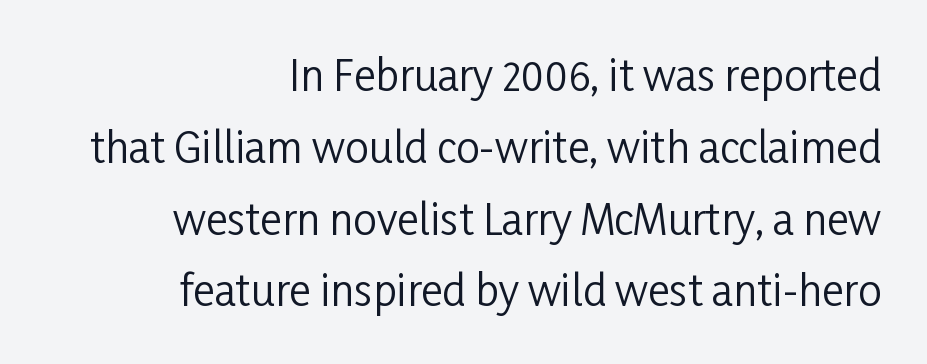
The designer went with a sans here, leaving each stem footless. This sample has the flowing, uneven cadence of proportional lettering. Each line ends at the same right margin while the left side varies. Unbolded letterforms with no extra heft.
